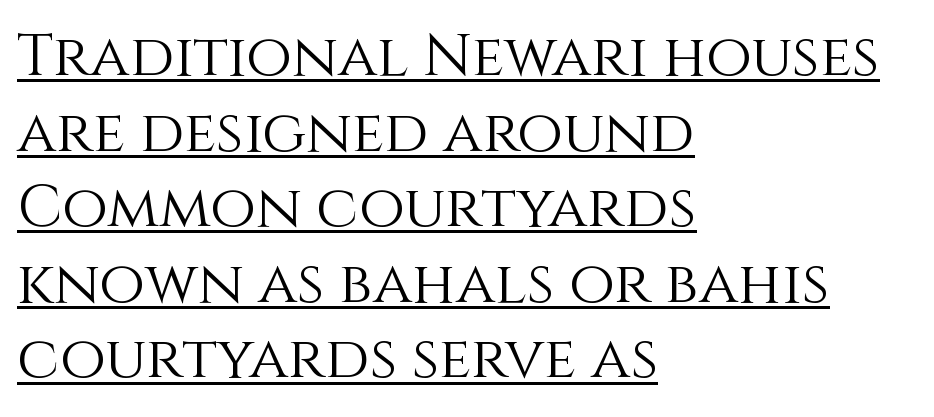
Unbolded letterforms with no extra heft. The rendering uses natural spacing where letterforms have individual widths. The rendered words wear a rule along their underside. Tracking value appears to be zero — textbook default spacing. Vertically, the passage feels balanced, rows spaced as you'd expect. A roman cut, with each character standing at attention.
